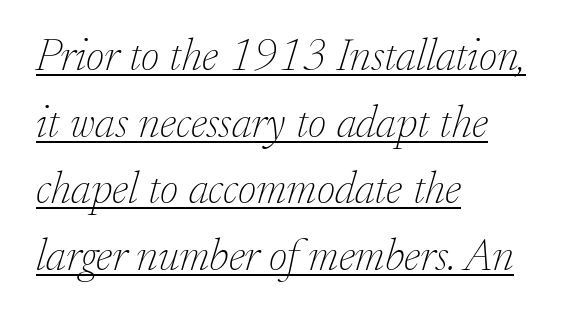
The rendering anchors every line to the left-hand side. Is this a sans? No — the strokes have serifs. A typesetter would call this zero additional tracking. Notice how descenders clear the ascenders below comfortably — that's standard leading. The rendering applies a slant to the glyphs.
